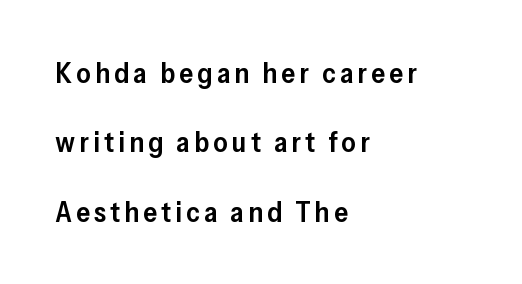
{"serif": "no", "italic": "no", "bold": "semi", "weight": "semibold", "width": "normal", "stroke_contrast": "low", "x_height": "medium", "monospaced": "no", "underline": "no", "align": "left", "line_spacing": "loose", "line_spacing_ratio": 2.48, "glyph_px": 28}
